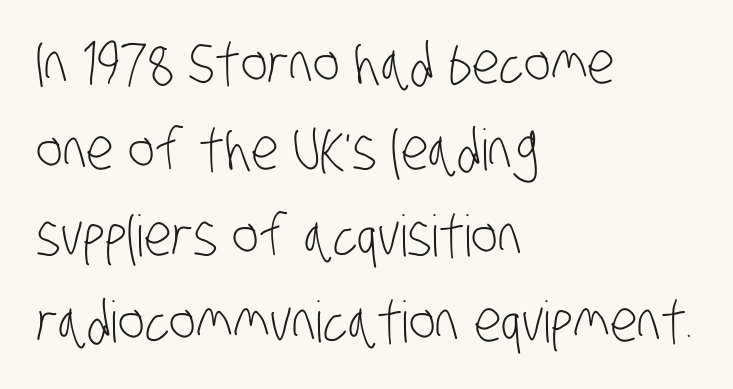
The image shows 57 px light, condensed sans-serif type; set left-aligned, normal line spacing (1.51x), normal letter spacing, not underlined; low stroke contrast and a large x-height.
